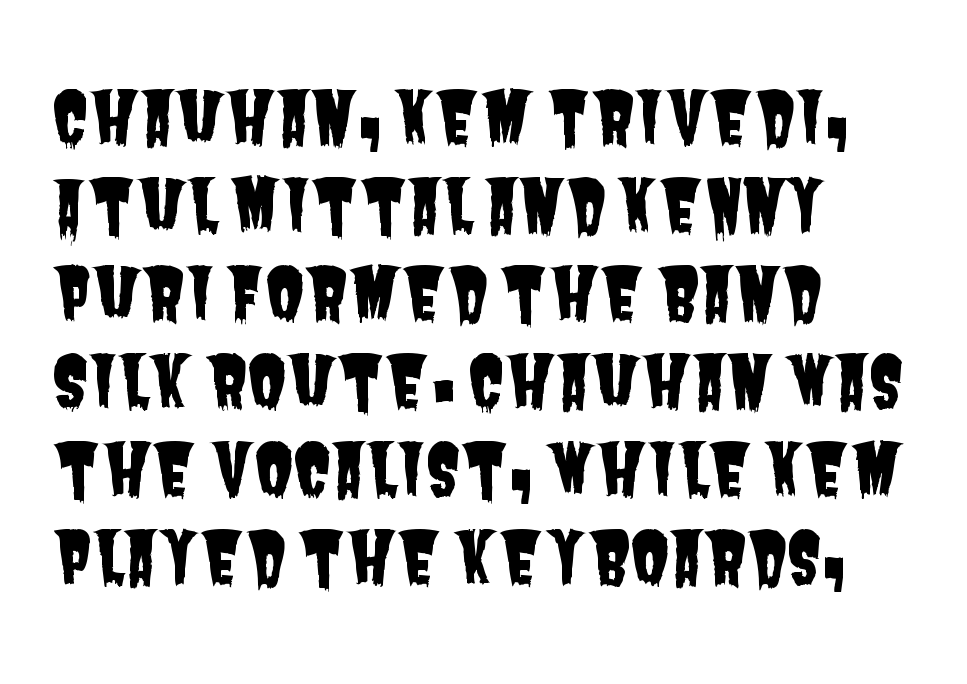
{"serif": "no", "width": "condensed", "stroke_contrast": "low", "x_height": "large", "monospaced": "no", "underline": "no", "align": "left", "line_spacing_ratio": 1.24, "letter_spacing": "normal", "letter_spacing_em": 0.0, "glyph_px": 71}
